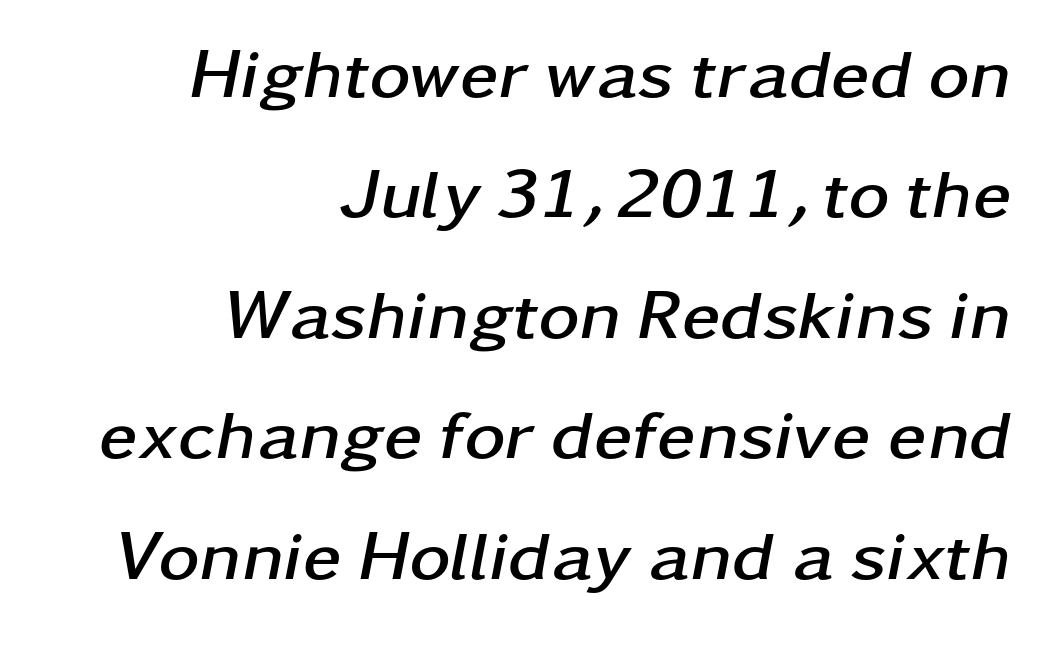
{"italic": "yes", "lean": "right", "slant_degrees": 11, "bold": "yes", "weight": "semibold", "width": "wide", "stroke_contrast": "low", "x_height": "medium", "monospaced": "no", "underline": "no", "align": "right", "line_spacing_ratio": 1.72, "letter_spacing": "normal", "letter_spacing_em": 0.0, "glyph_px": 70}
